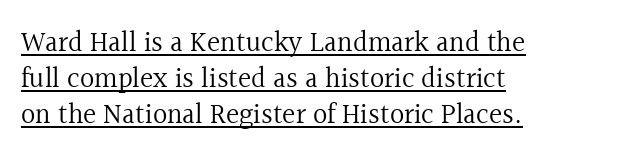
The image shows 28 px regular-weight serif type, upright; set left-aligned, normal line spacing (1.28x), normal letter spacing, underlined; a medium x-height.
